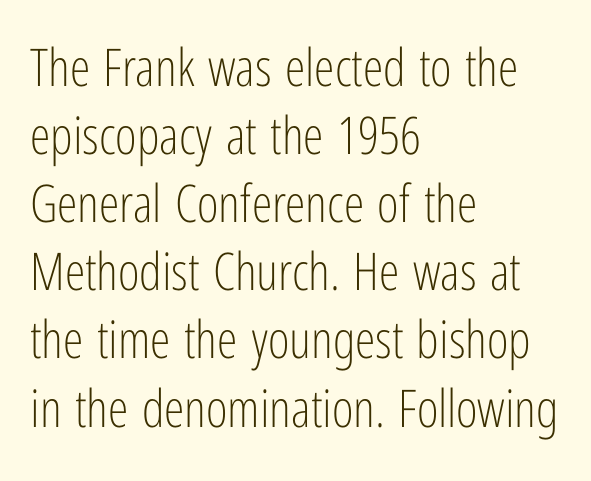
This sample keeps an unexceptional amount of space between lines. No word sits above an underline. The gaps between neighbouring characters are ordinary and unremarkable. Note the varied advance widths — an 'i' is clearly narrower than an 'm'.
